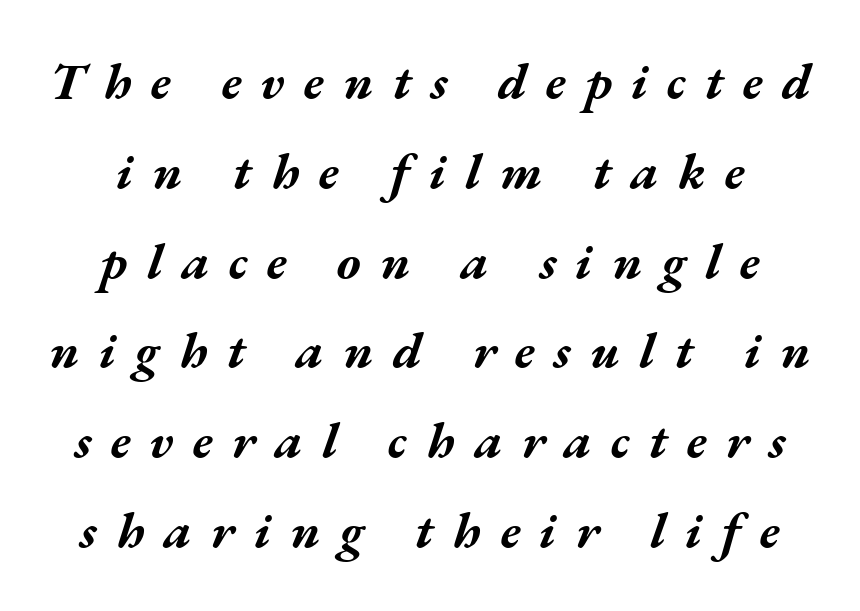
{"italic": "yes", "lean": "right", "slant_degrees": 17, "bold": "yes", "weight": "bold", "width": "wide", "stroke_contrast": "medium", "x_height": "medium", "monospaced": "no", "underline": "no", "line_spacing_ratio": 1.76, "letter_spacing": "wide", "letter_spacing_em": 0.38, "glyph_px": 51}
